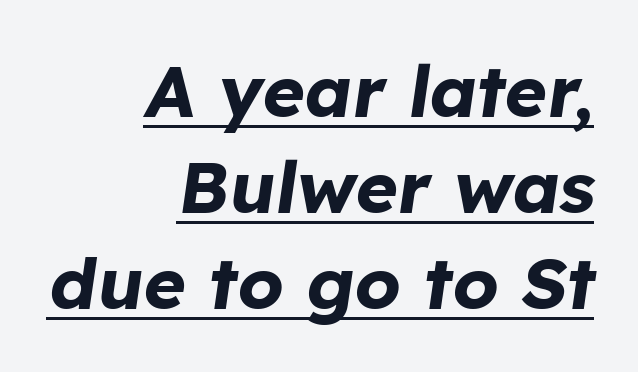
{"italic": "yes", "lean": "right", "slant_degrees": 8, "bold": "yes", "weight": "bold", "width": "normal", "stroke_contrast": "low", "x_height": "medium", "monospaced": "no", "underline": "yes", "align": "right", "line_spacing": "normal", "line_spacing_ratio": 1.33, "letter_spacing": "normal", "letter_spacing_em": 0.0, "glyph_px": 72}
